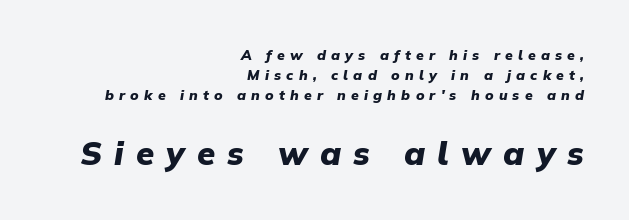
{"italic": "yes", "lean": "right", "slant_degrees": 9, "bold": "yes", "weight": "heavy", "width": "normal", "stroke_contrast": "low", "x_height": "medium", "monospaced": "no", "underline": "no", "align": "right", "line_spacing": "normal", "line_spacing_ratio": 1.43, "letter_spacing": "wide", "letter_spacing_em": 0.37, "larger_block": "second", "size_ratio": 2.36, "glyph_px": 33}
